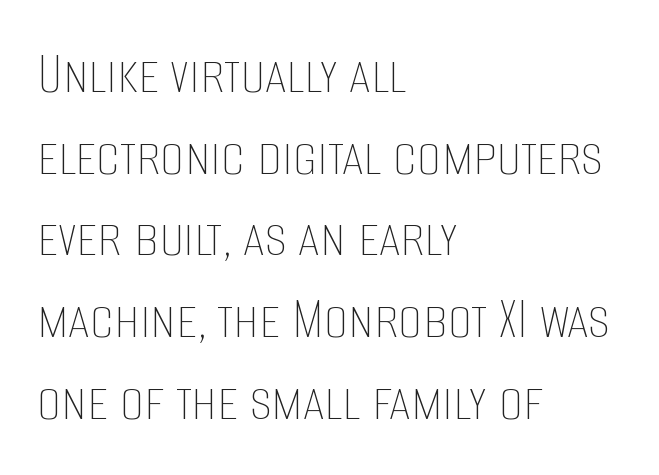
The image shows 61 px thin, condensed type, upright; set left-aligned, normal line spacing (1.34x), normal letter spacing, not underlined; low stroke contrast and a large x-height.
